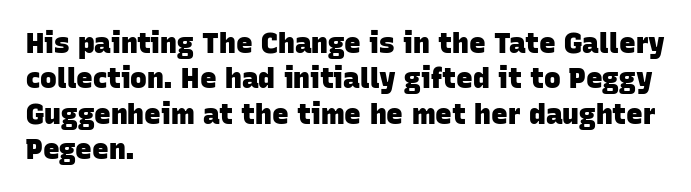
Q: Is the text bold? A: Yes.
Q: Is the typeface a serif or a sans-serif typeface? A: Sans-serif.
Q: Is the text underlined? A: No.
Q: How is the paragraph aligned? A: Left-aligned.
Q: Is the spacing between letters normal or unusually wide? A: Normal.
Q: Is the spacing between lines tight, normal or loose? A: Normal.
Q: Width (condensed, normal, or wide)? A: Normal.
Q: Stroke contrast? A: Low.
Q: x-height? A: Large.
Q: Monospaced? A: No.
